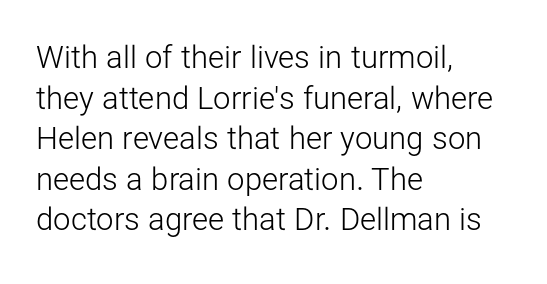
Q: Is the text bold? A: No.
Q: Is the text italic (slanted)? A: No, it is upright.
Q: Is the typeface a serif or a sans-serif typeface? A: Sans-serif.
Q: Is the text underlined? A: No.
Q: How is the paragraph aligned? A: Left-aligned.
Q: Is the spacing between letters normal or unusually wide? A: Normal.
Q: Is the spacing between lines tight, normal or loose? A: Normal.
Q: Width (condensed, normal, or wide)? A: Normal.
Q: Stroke contrast? A: Low.
Q: x-height? A: Medium.
Q: Monospaced? A: No.
